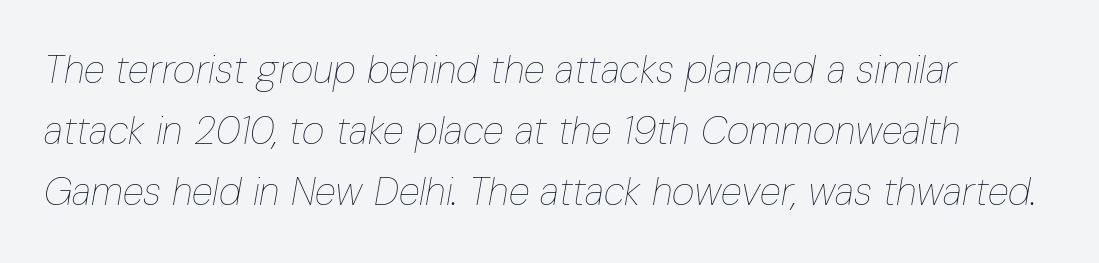
Q: Is the text bold? A: No.
Q: Is the text italic (slanted)? A: Yes, it leans right by about 10 degrees.
Q: Is the text underlined? A: No.
Q: Is the spacing between letters normal or unusually wide? A: Normal.
Q: Is the spacing between lines tight, normal or loose? A: Normal.
Q: Width (condensed, normal, or wide)? A: Condensed.
Q: Stroke contrast? A: Low.
Q: x-height? A: Medium.
Q: Monospaced? A: No.
